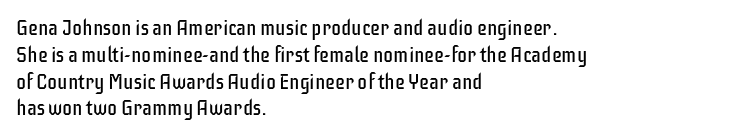
Q: Is the text bold? A: No.
Q: Is the text italic (slanted)? A: No, it is upright.
Q: Is the text underlined? A: No.
Q: How is the paragraph aligned? A: Left-aligned.
Q: Is the spacing between letters normal or unusually wide? A: Normal.
Q: Is the spacing between lines tight, normal or loose? A: Normal.
